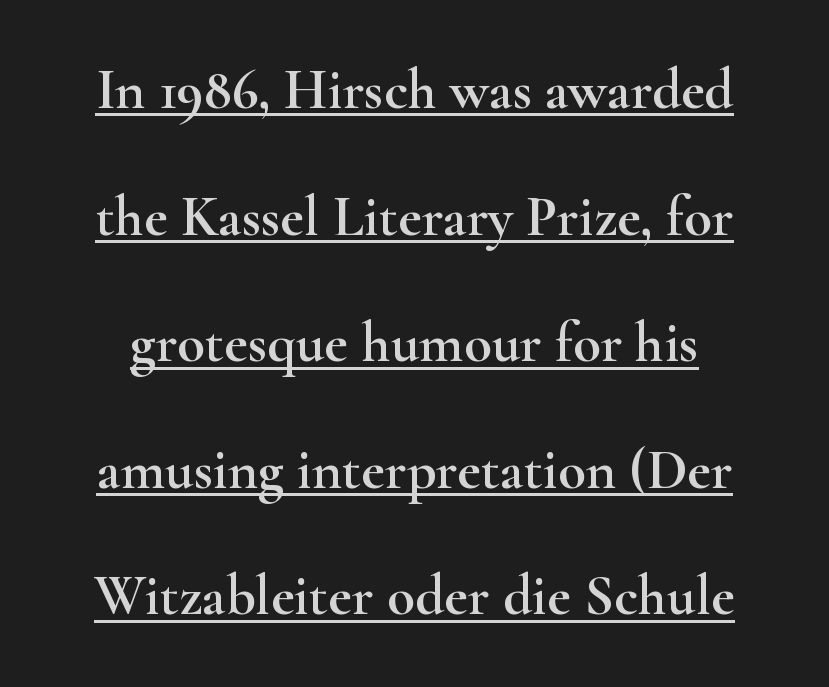
Look at the tracking — it's just the regular setting, nothing added. I'd call this a serif setting — the letters wear small feet. Upright lettering throughout. These characters rest on top of a visible drawn line. Airy leading. The rendering uses natural spacing where letterforms have individual widths.
